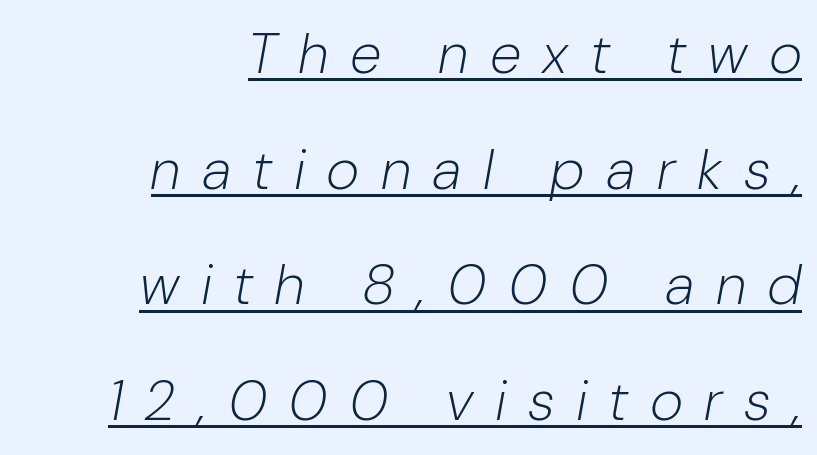
Q: Is the text bold? A: No.
Q: Is the text italic (slanted)? A: Yes, it leans right by about 10 degrees.
Q: Is the text underlined? A: Yes.
Q: How is the paragraph aligned? A: Right-aligned.
Q: Is the spacing between letters normal or unusually wide? A: Unusually wide.
Q: Is the spacing between lines tight, normal or loose? A: Loose.
Q: Width (condensed, normal, or wide)? A: Condensed.
Q: Stroke contrast? A: Low.
Q: x-height? A: Medium.
Q: Monospaced? A: No.
